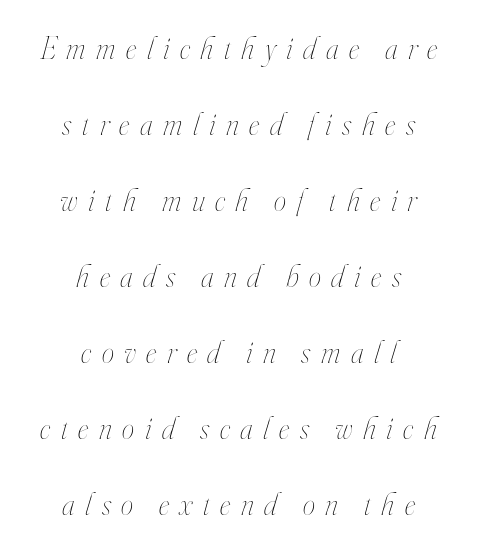
You could fit nearly another row in the gap between these rows. Stems and bowls with no extra thickness — not bold. This is oblique type, the kind used for emphasis or titles. The tracking reads as deliberately expanded to a designer's eye.
